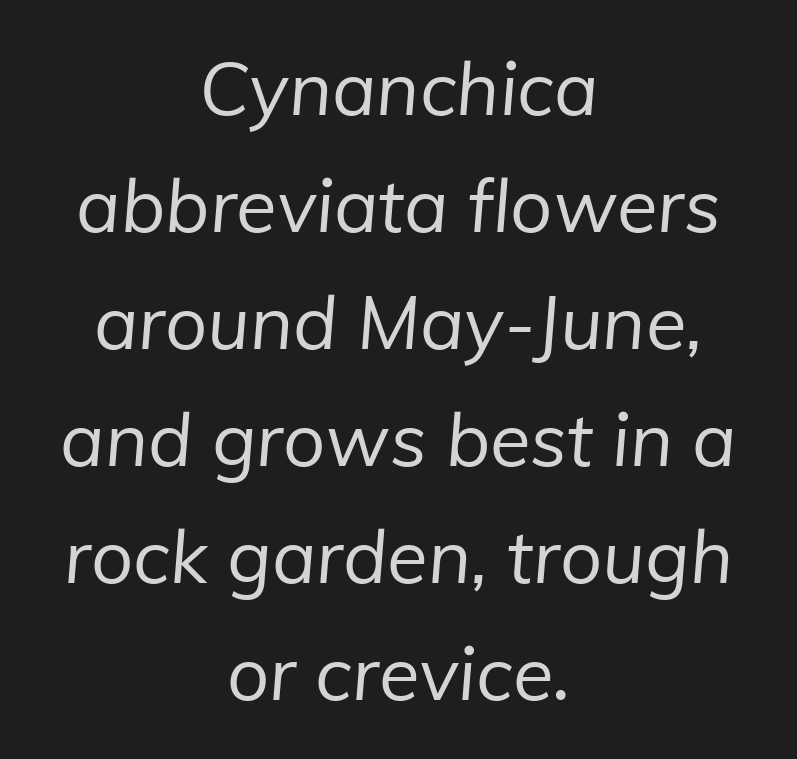
The space between consecutive lines is moderate. The designer went with a sans here, leaving each stem footless. Every row of glyphs is offset so its center matches the block's center. Vertical stems look standard width or narrower in stroke. Think of a printed novel: that variable character pitch is what you see here.
